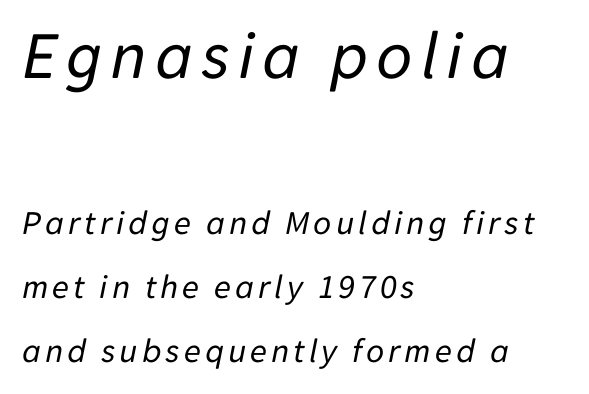
One-word summary of the alignment: left. When letters slant like this, we call the style italic. Check under the words: just untouched page. No letter is thick-stroked: the sample isn't bold. The letters advance in unequal steps, a hallmark of proportional type.
